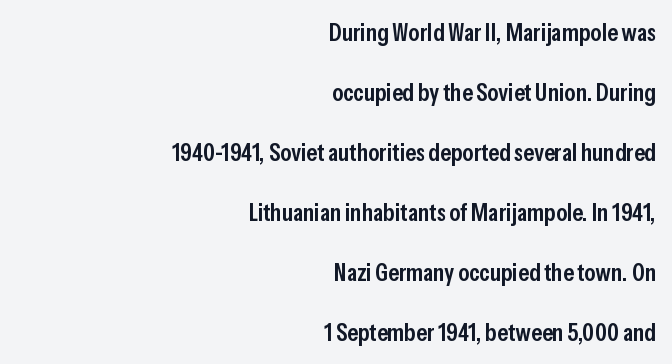
The image shows 25 px text type, upright; set right-aligned, loose line spacing (2.4x), normal letter spacing, not underlined.
